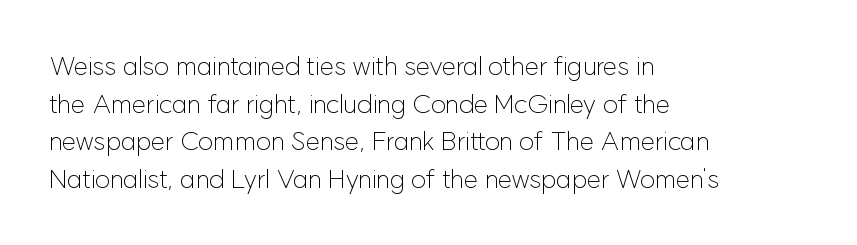
{"italic": "no", "bold": "no", "underline": "no", "align": "left", "line_spacing": "normal", "line_spacing_ratio": 1.45, "letter_spacing": "normal", "letter_spacing_em": 0.0, "glyph_px": 26}
